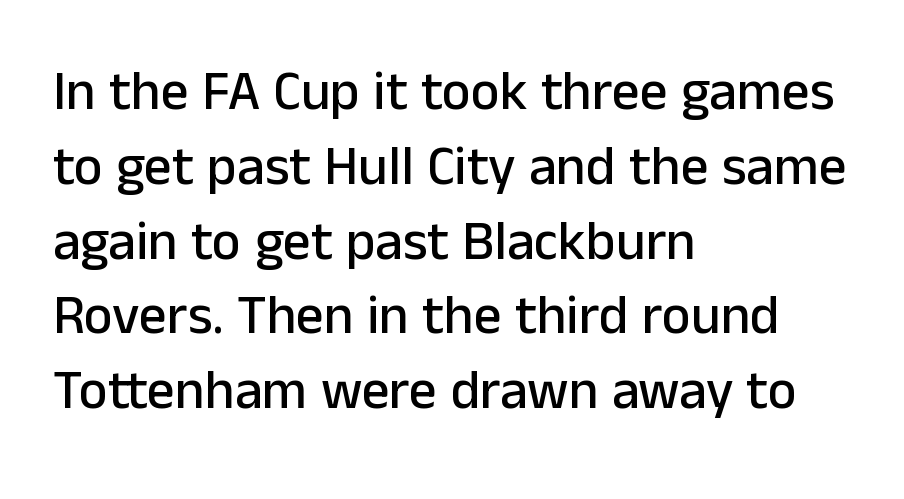
The image shows 55 px sans-serif type, upright; set left-aligned, normal line spacing (1.36x), normal letter spacing, not underlined; low stroke contrast and a medium x-height.
